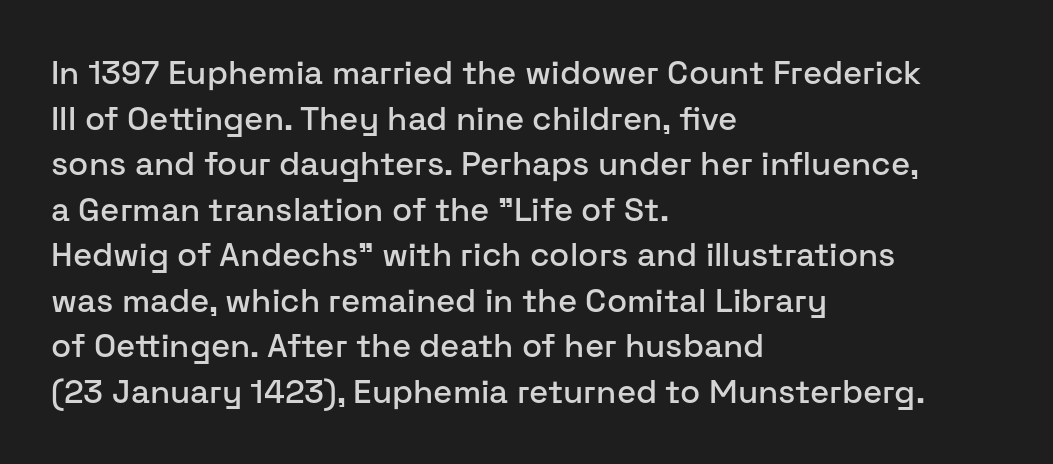
{"serif": "no", "italic": "no", "width": "normal", "stroke_contrast": "low", "x_height": "medium", "monospaced": "no", "underline": "no", "align": "left", "line_spacing": "normal", "line_spacing_ratio": 1.38, "letter_spacing": "normal", "letter_spacing_em": 0.0, "glyph_px": 33}
